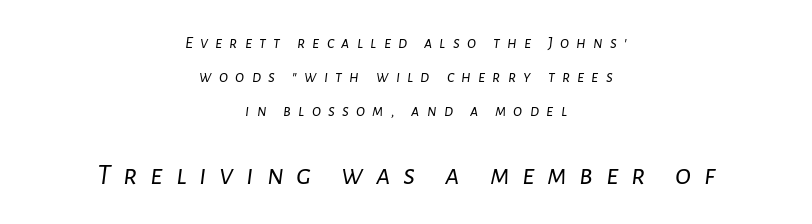
The lower block of text is set noticeably larger than the block above it. Do the characters align in a grid? No, the font is proportional. The tracking jumps out immediately: characters are airy and widely separated. If you measured baseline to baseline, you'd find a long distance. Letters have the restrained weight of plain body copy at most. Casual observation: everything's sitting right in the middle.
